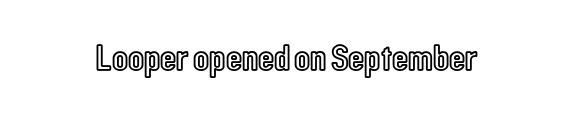
Unlike italic type, these characters show no tilt at all. Inter-character spacing is left at the font's built-in metrics. The face used here is proportionally spaced, like ordinary book or web type. This rendering features lettering with no underline.
